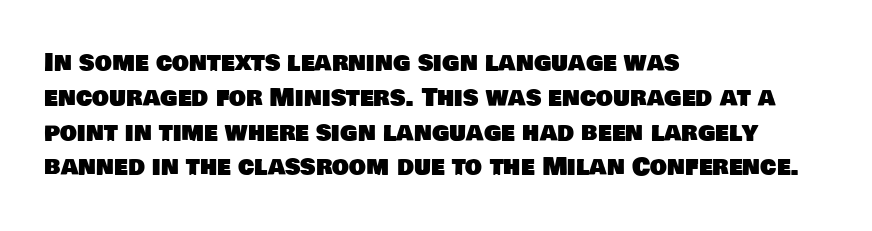
{"underline": "no", "align": "left", "line_spacing": "normal", "line_spacing_ratio": 1.45, "letter_spacing": "normal", "letter_spacing_em": 0.0, "glyph_px": 24}
